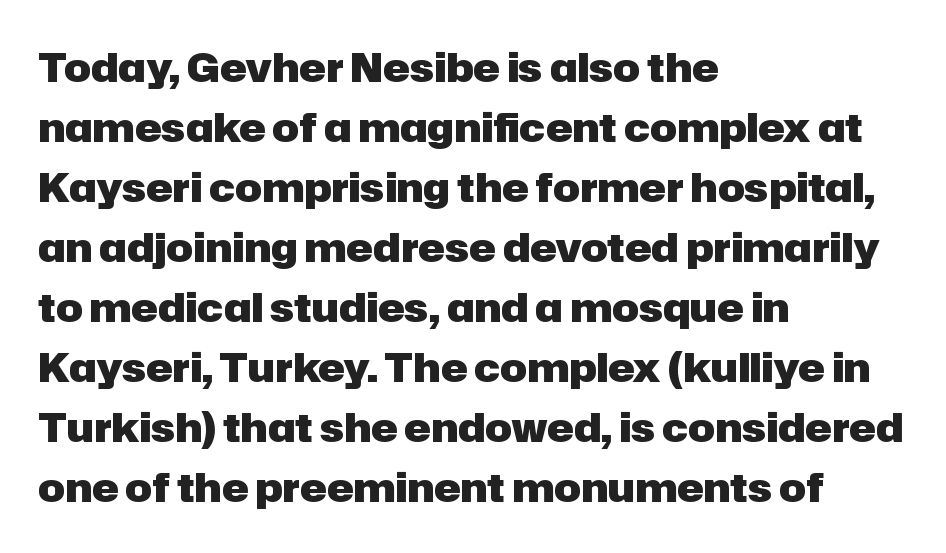
I'd call this a sans setting — the letters go barefoot. Clear beneath every line of the passage. Reading down the block, your eye returns to a fixed left position each line. Spacing verdict: proportional, widths tailored to each character. These lines were composed using upright roman letters.
